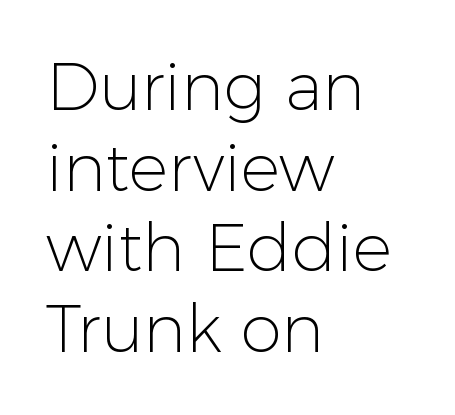
{"serif": "no", "italic": "no", "bold": "no", "weight": "light", "width": "normal", "stroke_contrast": "low", "x_height": "medium", "monospaced": "no", "underline": "no", "align": "left", "line_spacing_ratio": 1.22, "letter_spacing": "normal", "letter_spacing_em": 0.0, "glyph_px": 66}
